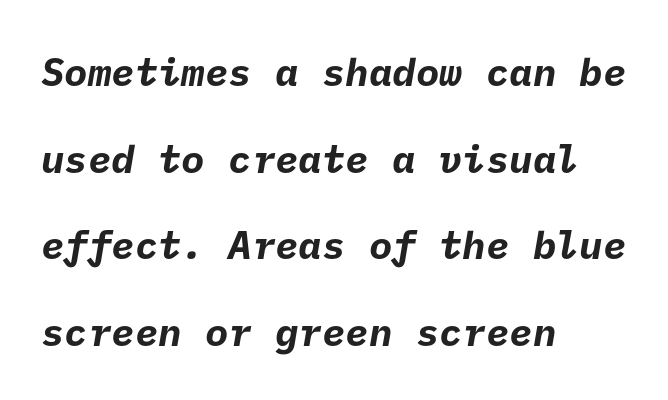
The image shows 39 px bold sans-serif type; set left-aligned, loose line spacing (2.22x), normal letter spacing, not underlined; low stroke contrast and a medium x-height.
